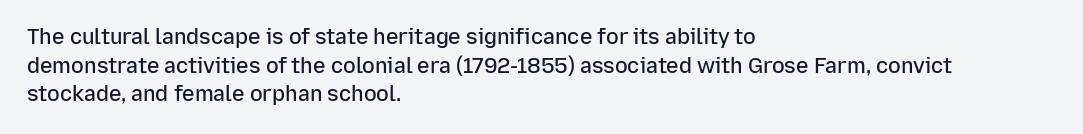
This sample uses an upright cut, with every glyph sitting square on the baseline. Moderately thickened strokes mark this as semibold type. Short note: letters normally spaced. A typesetter would call this leading conventional body-copy spacing. Just letters on the line, the space beneath them empty. Casual observation: everything's shoved over to the left.
